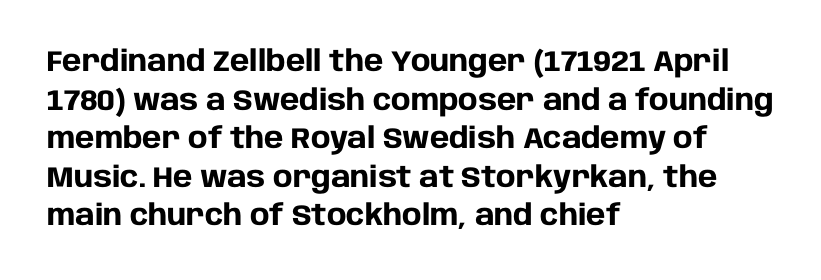
The image shows 29 px heavy sans-serif type, upright; set left-aligned, normal line spacing (1.33x), normal letter spacing, not underlined; low stroke contrast and a large x-height.
